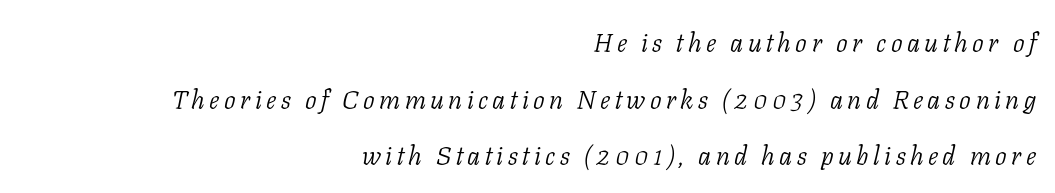
Q: Is the text bold? A: No.
Q: Is the text italic (slanted)? A: Yes, it leans right by about 11 degrees.
Q: Is the text underlined? A: No.
Q: How is the paragraph aligned? A: Right-aligned.
Q: Is the spacing between lines tight, normal or loose? A: Loose.
